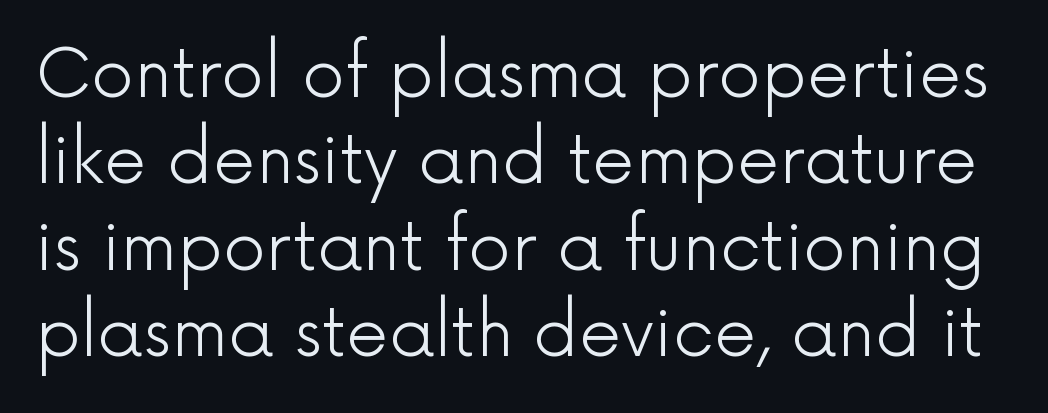
Q: Is the text bold? A: No.
Q: Is the text italic (slanted)? A: No, it is upright.
Q: Is the typeface a serif or a sans-serif typeface? A: Sans-serif.
Q: Is the text underlined? A: No.
Q: Is the spacing between letters normal or unusually wide? A: Normal.
Q: Is the spacing between lines tight, normal or loose? A: Normal.
Q: Width (condensed, normal, or wide)? A: Normal.
Q: x-height? A: Medium.
Q: Monospaced? A: No.
